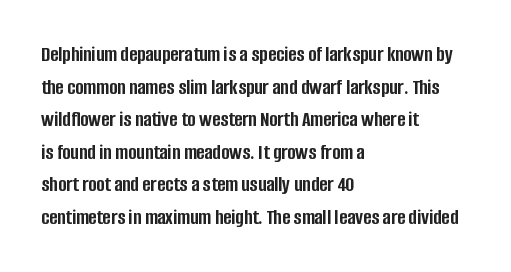
Q: Is the text bold? A: Yes.
Q: Is the text italic (slanted)? A: No, it is upright.
Q: Is the text underlined? A: No.
Q: How is the paragraph aligned? A: Left-aligned.
Q: Is the spacing between letters normal or unusually wide? A: Normal.
Q: Is the spacing between lines tight, normal or loose? A: Normal.
